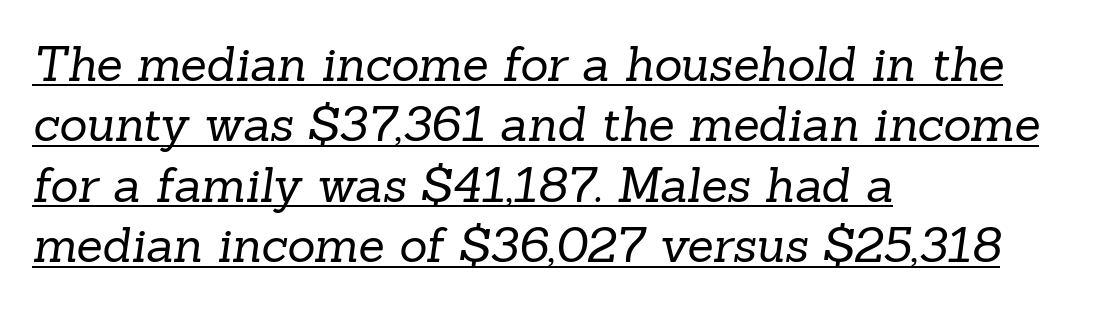
{"serif": "yes", "bold": "no", "weight": "regular", "width": "normal", "stroke_contrast": "low", "x_height": "medium", "monospaced": "no", "underline": "yes", "align": "left", "line_spacing": "normal", "line_spacing_ratio": 1.26, "letter_spacing": "normal", "letter_spacing_em": 0.0, "glyph_px": 48}
